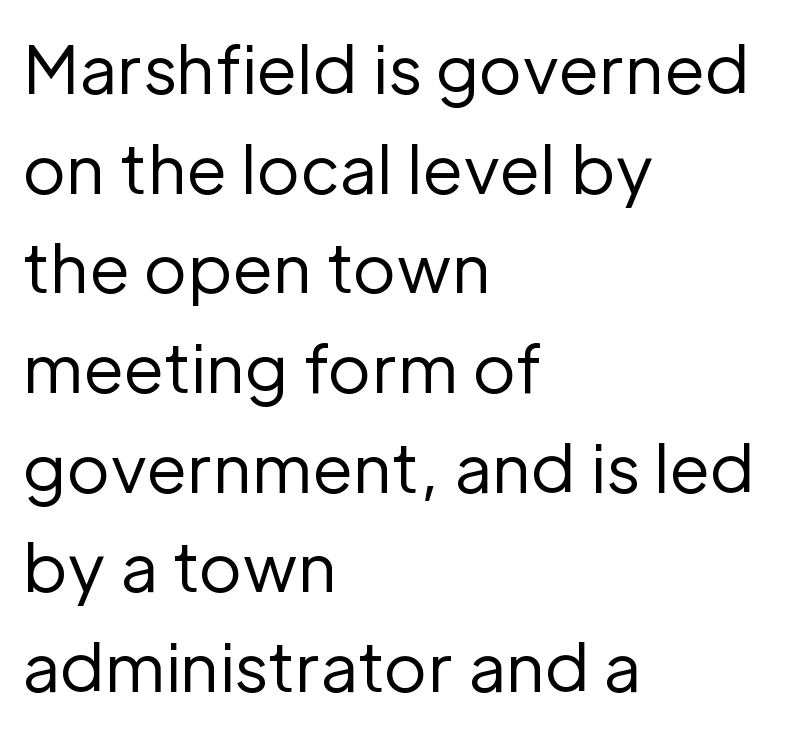
The image shows 66 px regular-weight sans-serif type, upright; set left-aligned, normal line spacing (1.51x), normal letter spacing, not underlined; low stroke contrast and a medium x-height.
